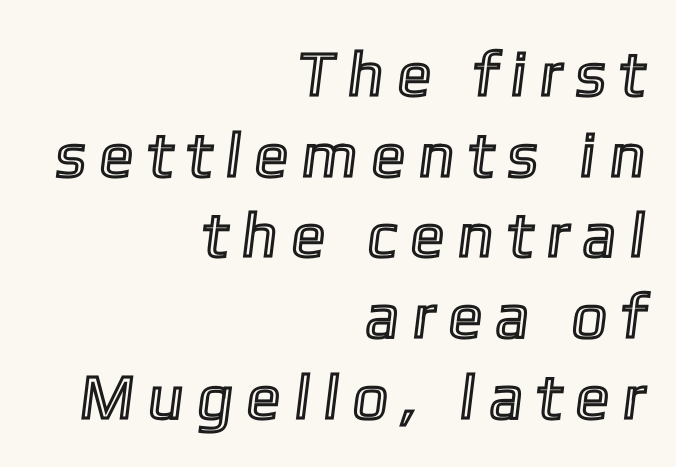
{"width": "condensed", "x_height": "medium", "monospaced": "no", "underline": "no", "align": "right", "line_spacing": "normal", "line_spacing_ratio": 1.28, "letter_spacing": "wide", "letter_spacing_em": 0.29, "glyph_px": 63}
